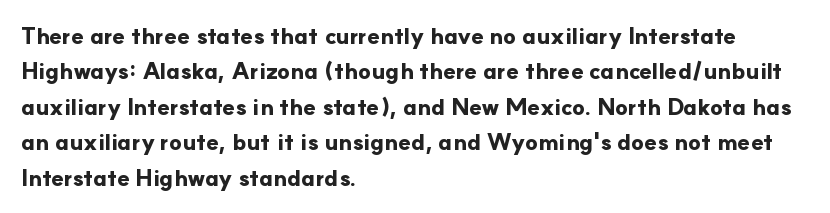
{"italic": "no", "bold": "yes", "underline": "no", "align": "left", "line_spacing": "normal", "line_spacing_ratio": 1.54, "letter_spacing": "normal", "letter_spacing_em": 0.0, "glyph_px": 23}
